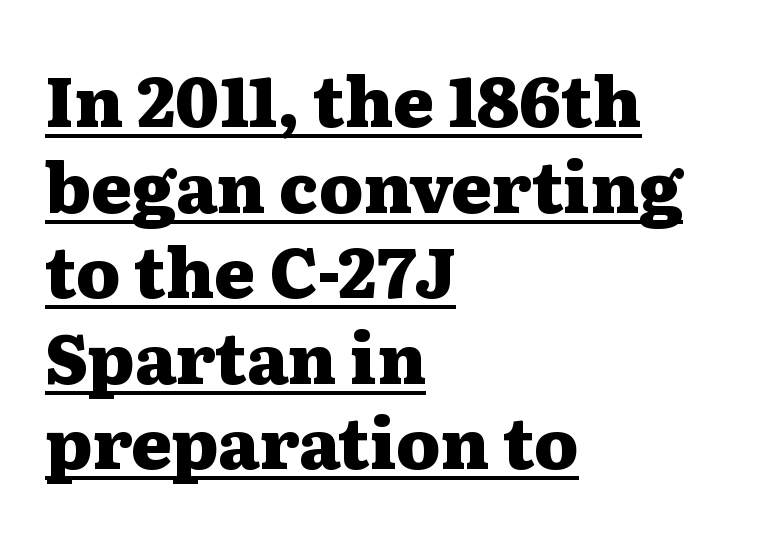
The rendering uses a bold face; every stroke is thick and dark. Font category for this specimen: serif. This rendering features underlined lettering. The passage shown is typed in a proportional face where columns would drift. Casual observation: everything's shoved over to the left. Ascenders rise straight up at ninety degrees.
